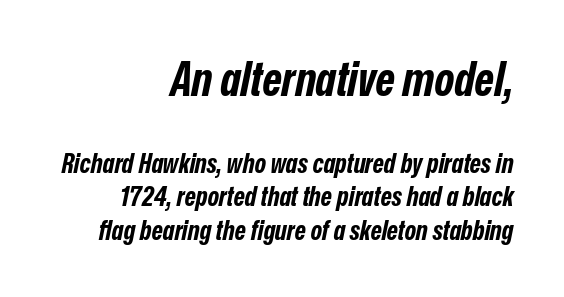
The image shows 47 px bold, condensed type, italic (leaning right); set right-aligned, line spacing 1.24x, normal letter spacing, not underlined; the first (top) block is 1.74x larger; low stroke contrast and a medium x-height.
